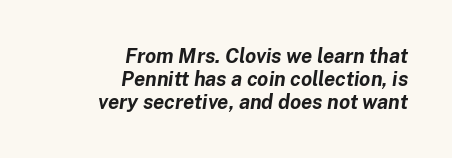
The image shows 20 px bold type, italic (leaning right); set right-aligned, tight line spacing (1.15x), normal letter spacing, not underlined.
